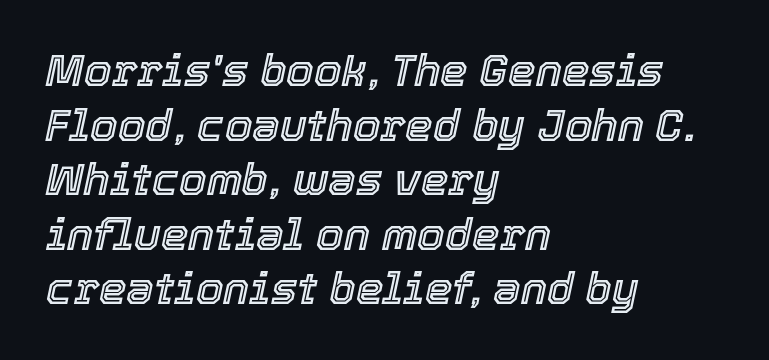
The gap between lines stays unmarked. The passage shown is typed in a proportional face where columns would drift. Caption: standard tracking, unaltered. Typeset ragged right — the left edge is the straight one. It's the slanting kind of type.
